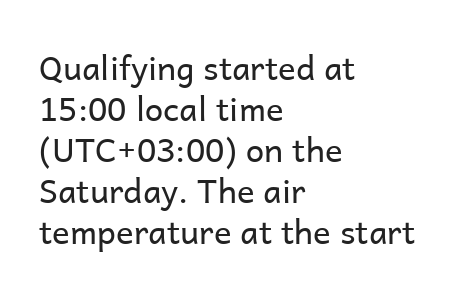
{"serif": "no", "italic": "no", "bold": "no", "weight": "regular", "width": "normal", "stroke_contrast": "low", "x_height": "medium", "monospaced": "no", "underline": "no", "align": "left", "line_spacing_ratio": 1.24, "letter_spacing": "normal", "letter_spacing_em": 0.0, "glyph_px": 33}
